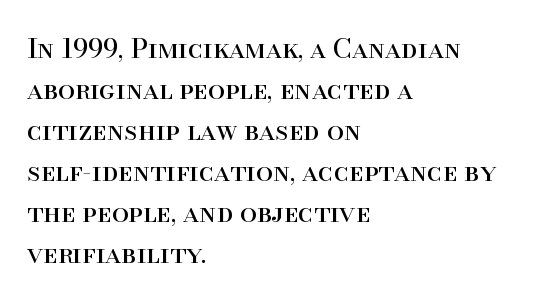
Q: Is the text bold? A: No.
Q: Is the text italic (slanted)? A: No, it is upright.
Q: Is the text underlined? A: No.
Q: How is the paragraph aligned? A: Left-aligned.
Q: Is the spacing between letters normal or unusually wide? A: Normal.
Q: Is the spacing between lines tight, normal or loose? A: Normal.
